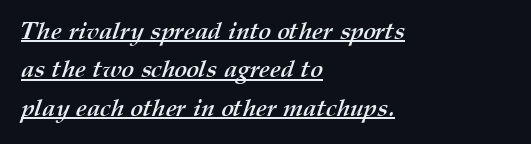
{"bold": "yes", "underline": "yes", "align": "left", "line_spacing": "normal", "line_spacing_ratio": 1.6, "letter_spacing": "normal", "letter_spacing_em": 0.0, "glyph_px": 24}
